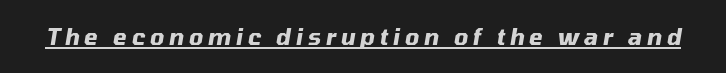
The face used here appears with an underline applied. The passage shown has open, widely tracked lettering throughout. These words are printed bold, with thick strokes throughout. Rendered with sloped, italic letterforms.
